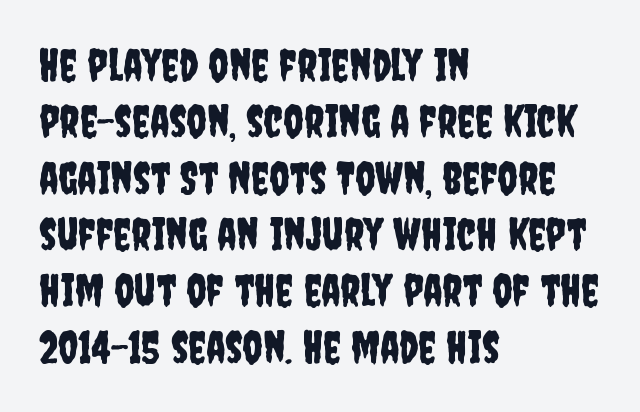
The image shows 44 px condensed sans-serif type, upright; set left-aligned, normal line spacing (1.28x), normal letter spacing, not underlined; low stroke contrast and a large x-height.
